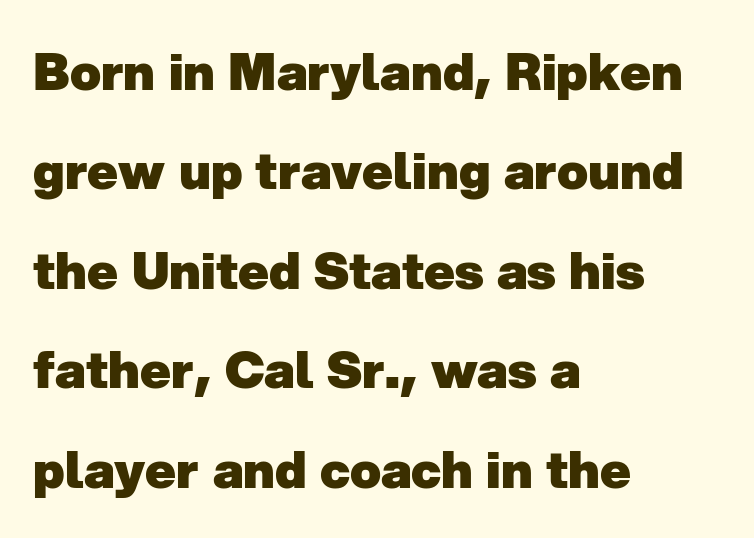
Q: Is the text bold? A: Yes.
Q: Is the typeface a serif or a sans-serif typeface? A: Sans-serif.
Q: Is the text underlined? A: No.
Q: How is the paragraph aligned? A: Left-aligned.
Q: Is the spacing between letters normal or unusually wide? A: Normal.
Q: Is the spacing between lines tight, normal or loose? A: Loose.
Q: Width (condensed, normal, or wide)? A: Normal.
Q: Stroke contrast? A: Low.
Q: x-height? A: Medium.
Q: Monospaced? A: No.
